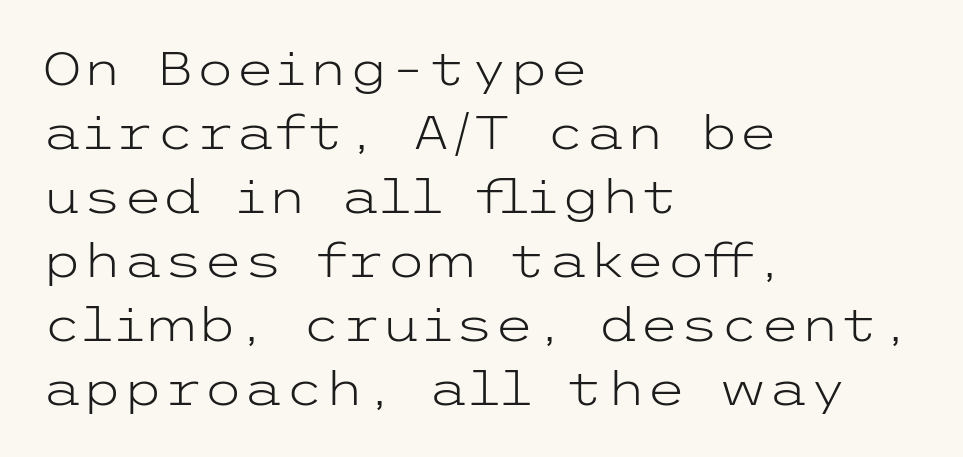
The image shows 46 px light, wide sans-serif type, upright; set left-aligned, normal line spacing (1.39x), normal letter spacing, not underlined; low stroke contrast and a medium x-height.
